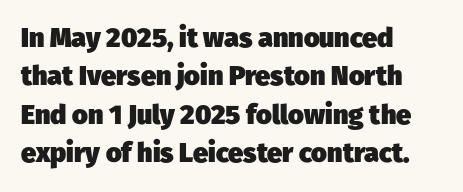
The setting favours the left margin, as ordinary paragraphs usually do. The baseline area is clear. Each glyph is drawn with heavy, bold strokes. Standard letterfit; no display-style spreading of the glyphs. A normal amount of white space separates one row of letters from the next.
